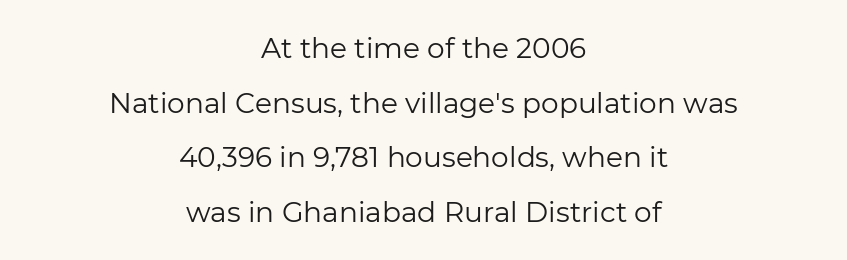
The image shows 28 px regular-weight sans-serif type, upright; set centered, loose line spacing (1.95x), normal letter spacing, not underlined; low stroke contrast and a medium x-height.
